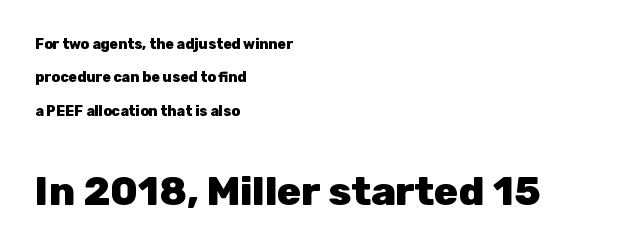
The image shows 40 px heavy sans-serif type, upright; set left-aligned, loose line spacing (2.39x), normal letter spacing, not underlined; the second (bottom) block is 2.86x larger; low stroke contrast and a medium x-height.
